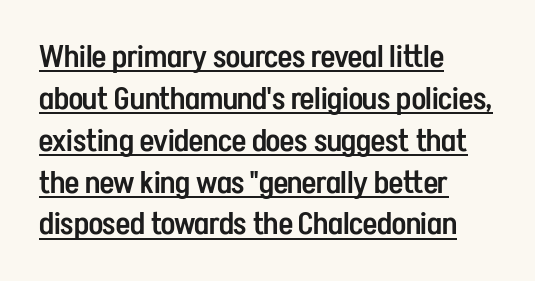
Observe the absence of serifs on each vertical stroke in this sample. Caption: standard tracking, unaltered. The lines sit at an ordinary, default distance from one another. These lines stack with their left ends in a neat column. Is this a fixed-width face? No — the glyphs have proportional, varying widths.
